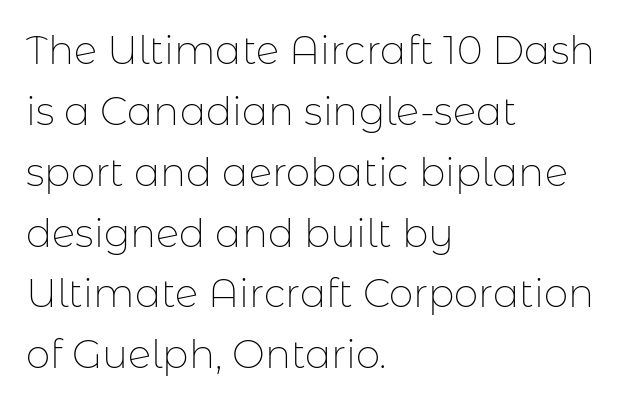
Q: Is the text bold? A: No.
Q: Is the text italic (slanted)? A: No, it is upright.
Q: Is the typeface a serif or a sans-serif typeface? A: Sans-serif.
Q: Is the text underlined? A: No.
Q: How is the paragraph aligned? A: Left-aligned.
Q: Is the spacing between letters normal or unusually wide? A: Normal.
Q: Is the spacing between lines tight, normal or loose? A: Normal.
Q: Width (condensed, normal, or wide)? A: Normal.
Q: Stroke contrast? A: Low.
Q: x-height? A: Medium.
Q: Monospaced? A: No.
